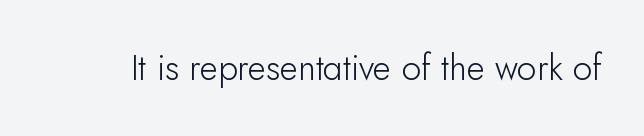
The image shows 35 px light sans-serif type, upright; set normal letter spacing, not underlined; low stroke contrast and a small x-height.
